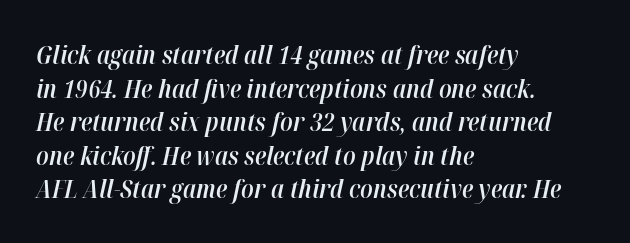
Q: Is the text bold? A: Semi-bold.
Q: Is the text italic (slanted)? A: Yes, it leans right by about 12 degrees.
Q: Is the text underlined? A: No.
Q: How is the paragraph aligned? A: Left-aligned.
Q: Is the spacing between letters normal or unusually wide? A: Normal.
Q: Is the spacing between lines tight, normal or loose? A: Normal.
